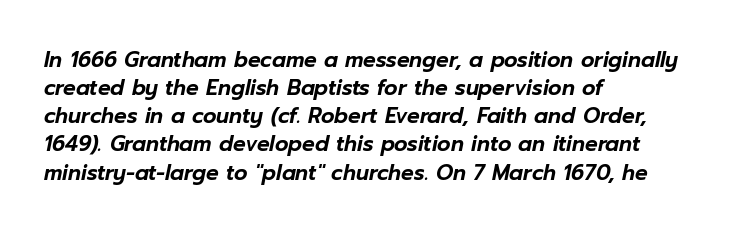
Type without underlining. A typesetter would call this leading conventional body-copy spacing. All the whitespace from short lines collects on the right. Look at the tracking — it's just the regular setting, nothing added. Italic: yes, the glyphs are oblique.
